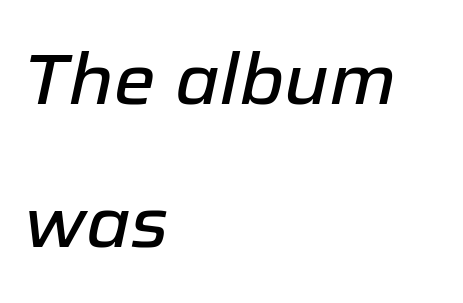
This sample has the flowing, uneven cadence of proportional lettering. Leading: increased. Has an underline been added? It has not. A classic flush-left, rag-right setting is used for this passage.
